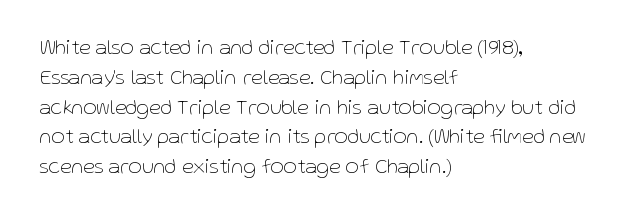
Q: Is the text bold? A: No.
Q: Is the text italic (slanted)? A: No, it is upright.
Q: Is the text underlined? A: No.
Q: How is the paragraph aligned? A: Left-aligned.
Q: Is the spacing between letters normal or unusually wide? A: Normal.
Q: Is the spacing between lines tight, normal or loose? A: Normal.
